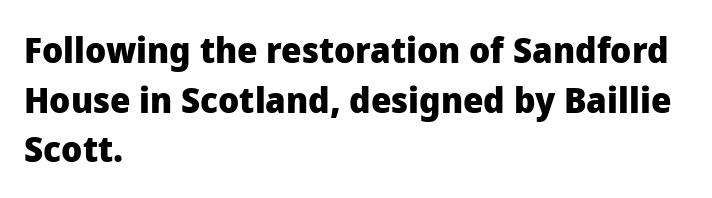
The image shows 36 px heavy sans-serif type, upright; set left-aligned, normal line spacing (1.38x), normal letter spacing, not underlined; low stroke contrast and a medium x-height.
